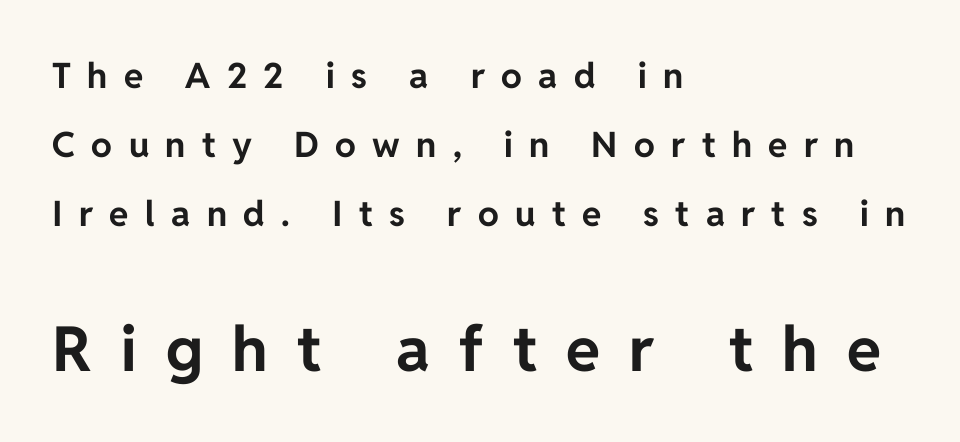
Rendered with straight, roman letterforms. A student would notice the bottom passage is typeset larger than what precedes it. A great deal of white space separates one row of letters from the next. Pretty heavy lettering here — definitely bold.
